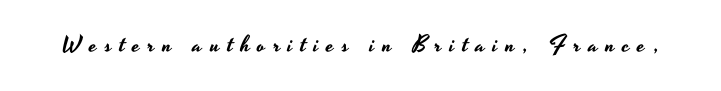
The image shows 23 px text type; set unusually wide letter spacing (+0.34 em), not underlined.
